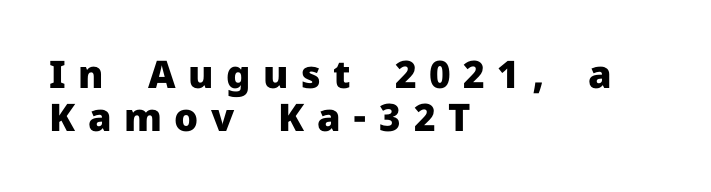
{"serif": "no", "italic": "no", "bold": "yes", "weight": "heavy", "width": "normal", "stroke_contrast": "low", "x_height": "medium", "monospaced": "no", "underline": "no", "align": "left", "line_spacing": "tight", "line_spacing_ratio": 1.13, "letter_spacing": "wide", "letter_spacing_em": 0.33, "glyph_px": 38}
